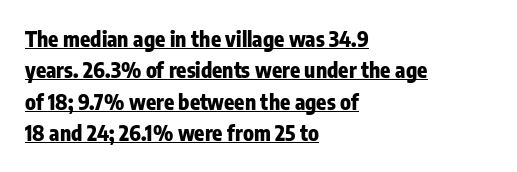
Students, this is bold: see how much ink each stroke carries. Rendered with straight, roman letterforms. This rendering features underlined lettering. Successive baselines arrive at the customary interval.
